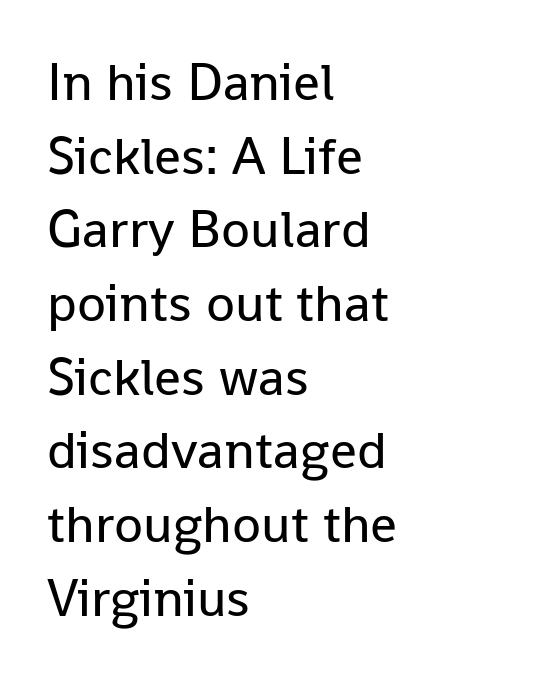
The image shows 53 px regular-weight sans-serif type, upright; set left-aligned, normal line spacing (1.39x), normal letter spacing, not underlined; low stroke contrast and a medium x-height.
